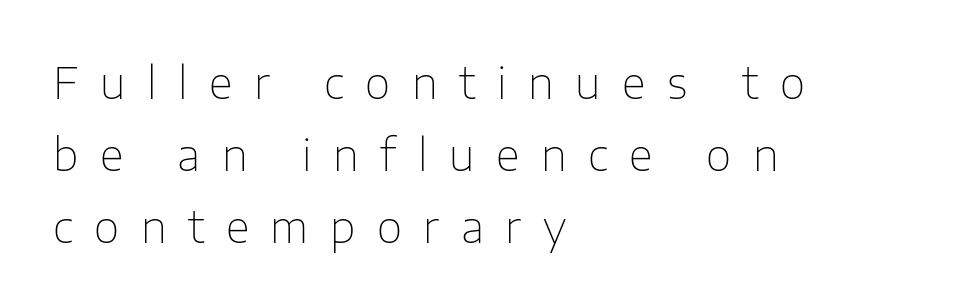
{"serif": "no", "italic": "no", "bold": "no", "weight": "thin", "width": "normal", "stroke_contrast": "low", "x_height": "medium", "monospaced": "no", "underline": "no", "align": "left", "line_spacing": "normal", "line_spacing_ratio": 1.64, "letter_spacing": "wide", "letter_spacing_em": 0.49, "glyph_px": 44}
